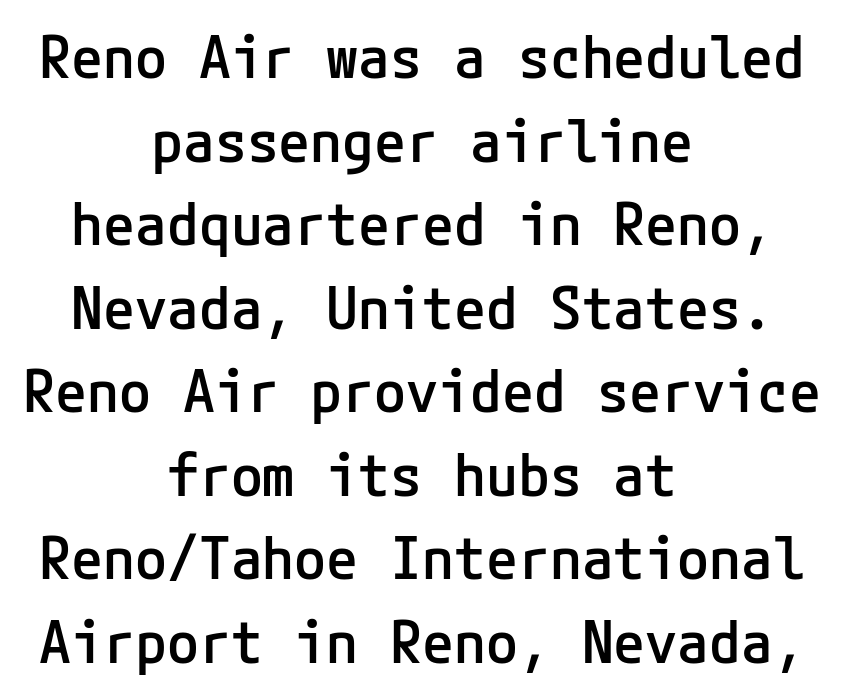
{"serif": "no", "italic": "no", "bold": "semi", "weight": "semibold", "width": "normal", "stroke_contrast": "low", "x_height": "medium", "underline": "no", "align": "center", "line_spacing": "normal", "line_spacing_ratio": 1.44, "letter_spacing": "normal", "letter_spacing_em": 0.0, "glyph_px": 58}
